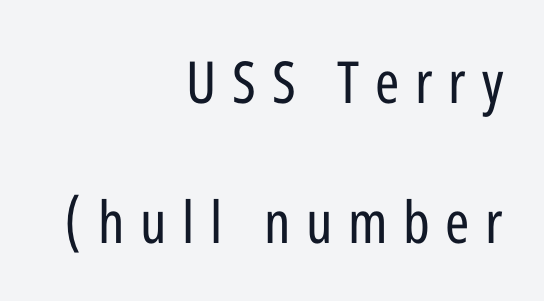
{"serif": "no", "italic": "no", "bold": "no", "weight": "regular", "width": "condensed", "stroke_contrast": "low", "x_height": "medium", "monospaced": "no", "underline": "no", "align": "right", "line_spacing": "loose", "line_spacing_ratio": 2.41, "letter_spacing": "wide", "letter_spacing_em": 0.27, "glyph_px": 58}
